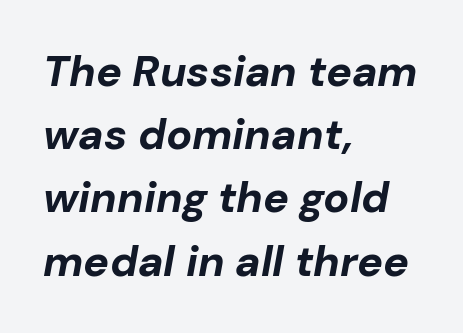
Think of a printed novel: that variable character pitch is what you see here. The words here are not underlined. Every row of glyphs begins at an identical x-position on the left. Does the lettering tilt? It does — this is italic.
